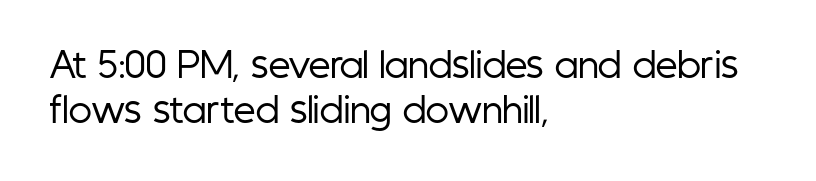
The image shows 35 px regular-weight, condensed sans-serif type, upright; set left-aligned, normal line spacing (1.3x), normal letter spacing, not underlined; low stroke contrast and a medium x-height.
